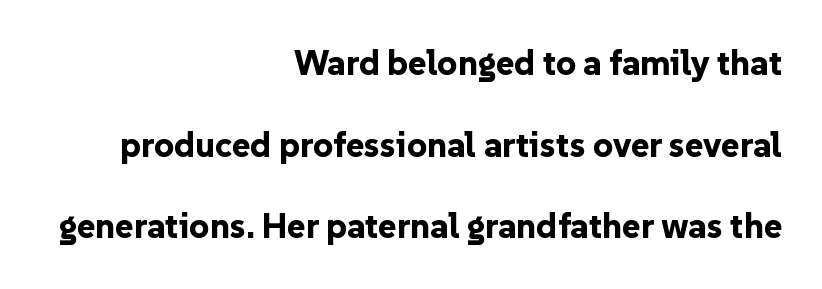
The image shows 35 px bold sans-serif type, upright; set right-aligned, loose line spacing (2.33x), normal letter spacing, not underlined; low stroke contrast and a medium x-height.
